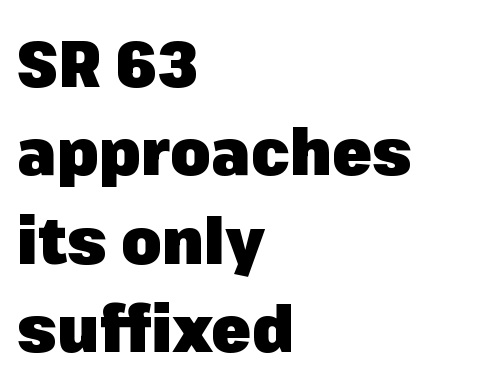
Q: Is the text bold? A: Yes.
Q: Is the text italic (slanted)? A: No, it is upright.
Q: Is the typeface a serif or a sans-serif typeface? A: Sans-serif.
Q: Is the text underlined? A: No.
Q: How is the paragraph aligned? A: Left-aligned.
Q: Is the spacing between letters normal or unusually wide? A: Normal.
Q: Is the spacing between lines tight, normal or loose? A: Normal.
Q: Width (condensed, normal, or wide)? A: Normal.
Q: Stroke contrast? A: Low.
Q: x-height? A: Medium.
Q: Monospaced? A: No.
